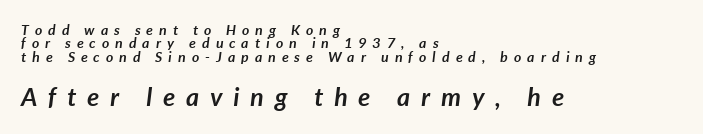
Q: Is the text bold? A: Yes.
Q: Is the text italic (slanted)? A: Yes, it leans right by about 7 degrees.
Q: Is the text underlined? A: No.
Q: How is the paragraph aligned? A: Left-aligned.
Q: Is the spacing between letters normal or unusually wide? A: Unusually wide.
Q: Is the spacing between lines tight, normal or loose? A: Tight.
Q: Which block of text is set in a larger size, the first (top) or the second (bottom)? A: The second (bottom) one.
